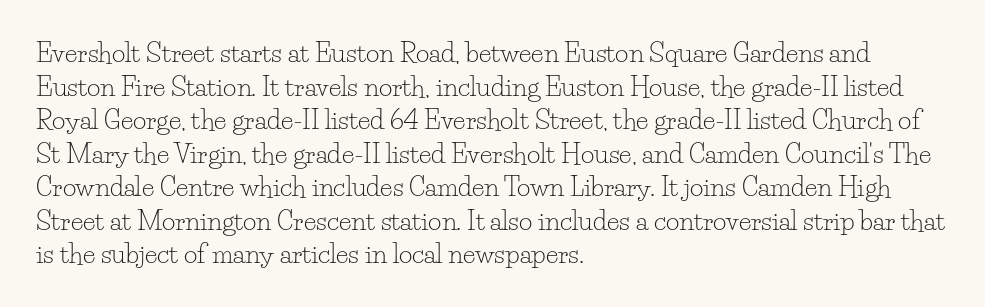
{"italic": "no", "bold": "no", "underline": "no", "align": "left", "line_spacing": "normal", "line_spacing_ratio": 1.29, "letter_spacing": "normal", "letter_spacing_em": 0.0, "glyph_px": 26}
